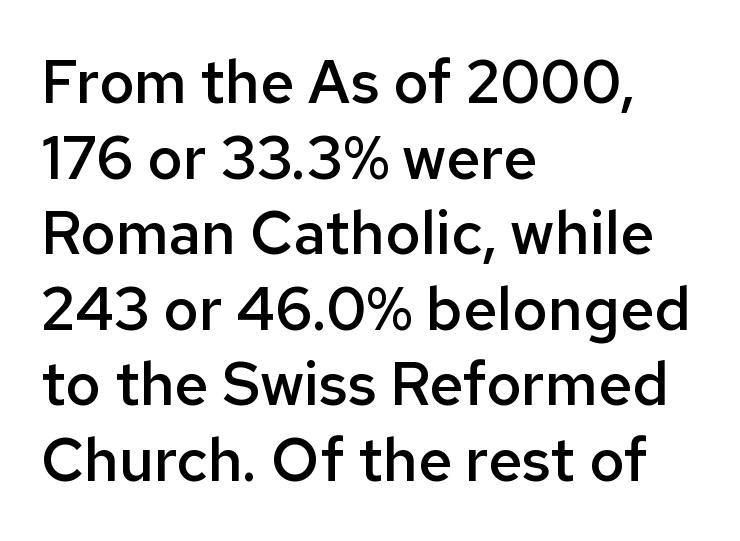
{"serif": "no", "italic": "no", "bold": "semi", "weight": "semibold", "width": "normal", "stroke_contrast": "low", "x_height": "medium", "monospaced": "no", "underline": "no", "align": "left", "line_spacing": "normal", "line_spacing_ratio": 1.26, "letter_spacing": "normal", "letter_spacing_em": 0.0, "glyph_px": 60}
